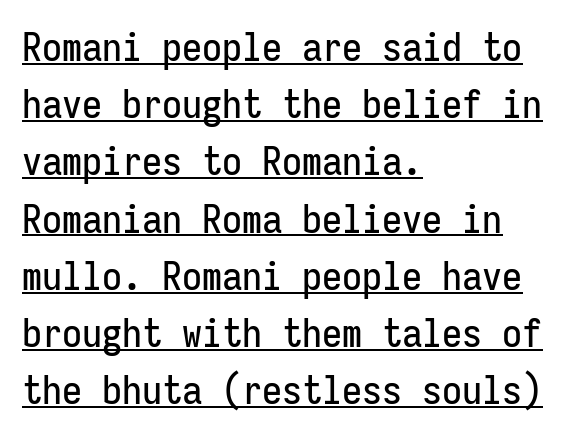
Q: Is the text italic (slanted)? A: No, it is upright.
Q: Is the typeface a serif or a sans-serif typeface? A: Sans-serif.
Q: Is the text underlined? A: Yes.
Q: How is the paragraph aligned? A: Left-aligned.
Q: Is the spacing between letters normal or unusually wide? A: Normal.
Q: Is the spacing between lines tight, normal or loose? A: Normal.
Q: Width (condensed, normal, or wide)? A: Condensed.
Q: Stroke contrast? A: Low.
Q: x-height? A: Medium.
Q: Monospaced? A: Yes.
